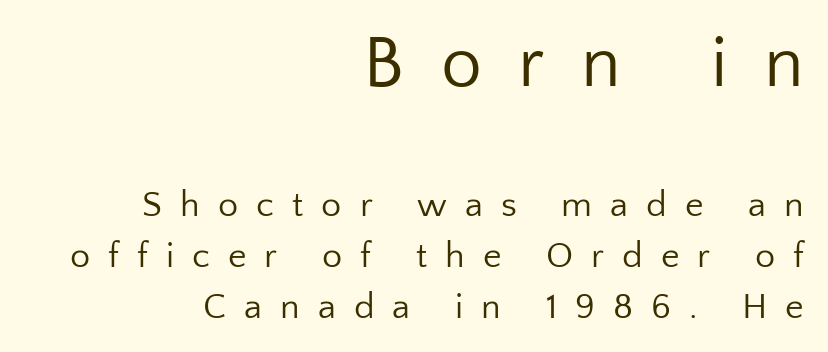
{"serif": "no", "italic": "no", "bold": "no", "weight": "regular", "width": "normal", "stroke_contrast": "low", "x_height": "medium", "monospaced": "no", "underline": "no", "align": "right", "line_spacing": "normal", "line_spacing_ratio": 1.41, "letter_spacing": "wide", "letter_spacing_em": 0.5, "larger_block": "first", "size_ratio": 2.03, "glyph_px": 73}
